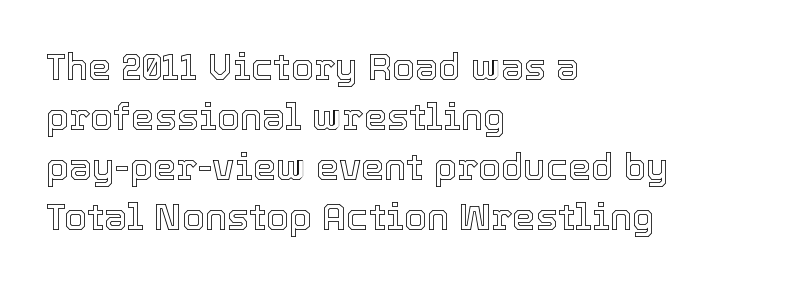
You can tell it's not italic because the verticals are truly vertical. The passage shown is not underscored anywhere. This sample is left-justified, so line endings fall wherever the words run out. The rendering uses natural spacing where letterforms have individual widths. Spacing between characters is what you'd get straight out of the box.
